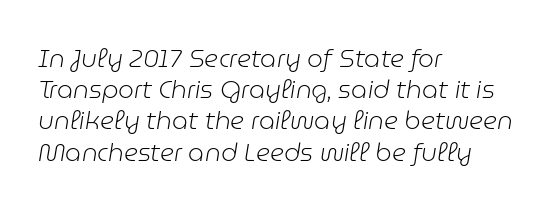
Q: Is the text bold? A: No.
Q: Is the text italic (slanted)? A: Yes, it leans right by about 9 degrees.
Q: Is the text underlined? A: No.
Q: How is the paragraph aligned? A: Left-aligned.
Q: Is the spacing between letters normal or unusually wide? A: Normal.
Q: Is the spacing between lines tight, normal or loose? A: Normal.
